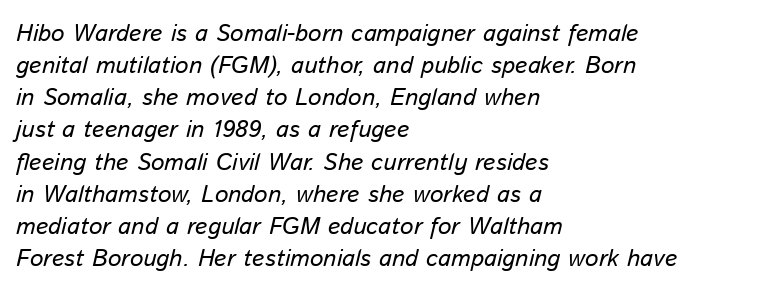
The whole block is typeset with a tilt. Alignment: flush left. The font is comparable to plain body text, perhaps lighter. The baseline area is clear. The letters sit at their default tracking, neither squeezed nor spread.
